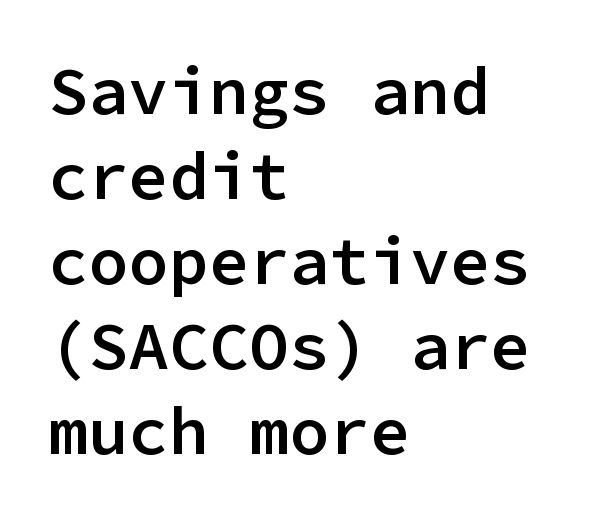
Q: Is the text bold? A: Semi-bold.
Q: Is the text italic (slanted)? A: No, it is upright.
Q: Is the typeface a serif or a sans-serif typeface? A: Sans-serif.
Q: Is the text underlined? A: No.
Q: How is the paragraph aligned? A: Left-aligned.
Q: Is the spacing between letters normal or unusually wide? A: Normal.
Q: Is the spacing between lines tight, normal or loose? A: Normal.
Q: Width (condensed, normal, or wide)? A: Normal.
Q: Stroke contrast? A: Low.
Q: x-height? A: Medium.
Q: Monospaced? A: Yes.
